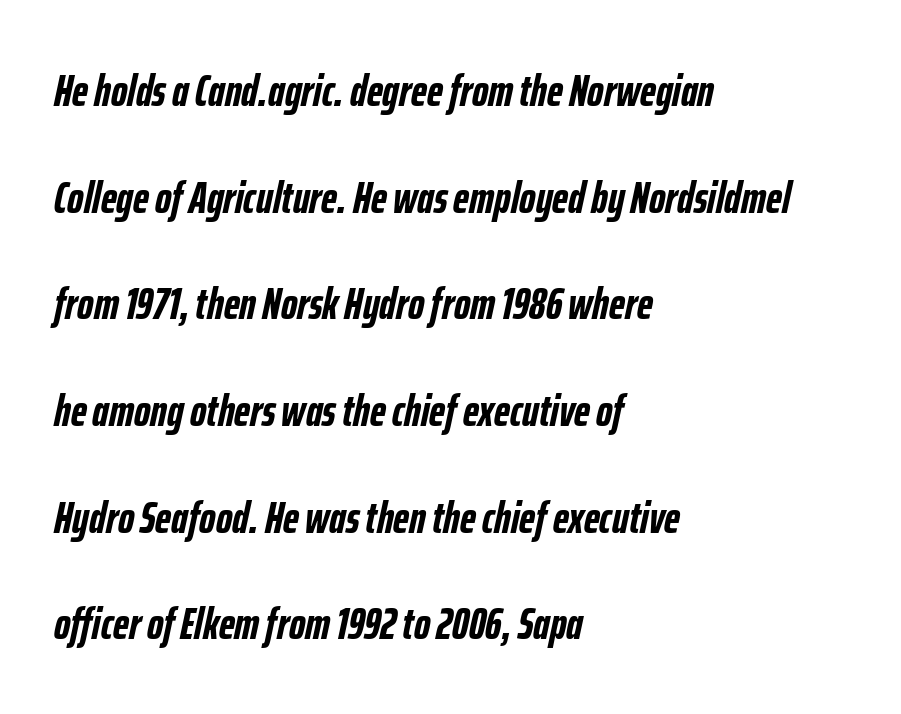
The face used here is proportionally spaced, like ordinary book or web type. This rendering features lettering with no underline. These lines stand farther apart than default settings would place them. Emphasis by weight is at full strength: bold. The lines in this sample share a left origin and differ only in where they stop. Characters follow at the spacing the type designer built in.
